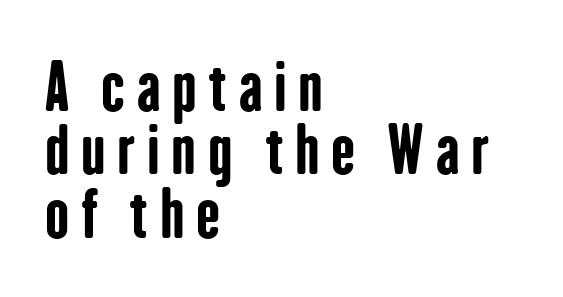
Only glyphs here, with clear space below each row. Does the type have serifs? No, each stem ends abruptly. Strong, thick strokes mark this as bold type. No italicization has been applied; the sample stays upright. Each new line begins almost immediately beneath the previous one.
